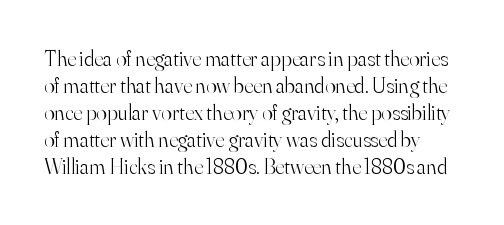
{"italic": "no", "bold": "no", "underline": "no", "line_spacing_ratio": 1.23, "letter_spacing": "normal", "letter_spacing_em": 0.0, "glyph_px": 22}
